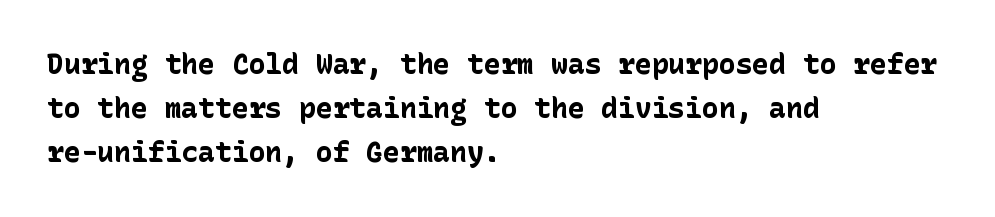
{"serif": "no", "italic": "no", "bold": "yes", "weight": "bold", "width": "normal", "stroke_contrast": "low", "x_height": "medium", "underline": "no", "align": "left", "line_spacing": "normal", "line_spacing_ratio": 1.58, "letter_spacing": "normal", "letter_spacing_em": 0.0, "glyph_px": 28}
